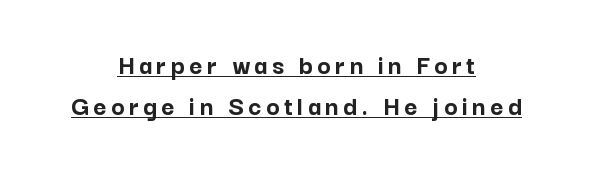
Q: Is the text bold? A: Yes.
Q: Is the text italic (slanted)? A: No, it is upright.
Q: Is the typeface a serif or a sans-serif typeface? A: Sans-serif.
Q: Is the text underlined? A: Yes.
Q: How is the paragraph aligned? A: Centered.
Q: Is the spacing between lines tight, normal or loose? A: Normal.
Q: Width (condensed, normal, or wide)? A: Normal.
Q: Stroke contrast? A: Low.
Q: x-height? A: Medium.
Q: Monospaced? A: No.
